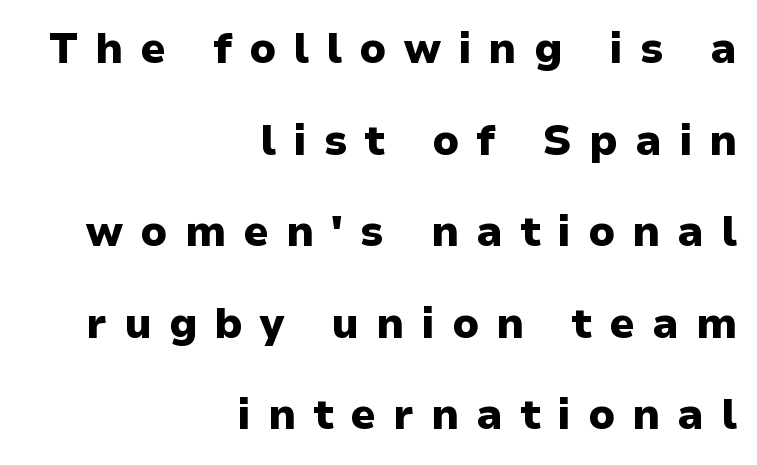
Q: Is the text bold? A: Yes.
Q: Is the text italic (slanted)? A: No, it is upright.
Q: Is the typeface a serif or a sans-serif typeface? A: Sans-serif.
Q: Is the text underlined? A: No.
Q: How is the paragraph aligned? A: Right-aligned.
Q: Is the spacing between letters normal or unusually wide? A: Unusually wide.
Q: Is the spacing between lines tight, normal or loose? A: Loose.
Q: Width (condensed, normal, or wide)? A: Normal.
Q: Stroke contrast? A: Low.
Q: x-height? A: Medium.
Q: Monospaced? A: No.
